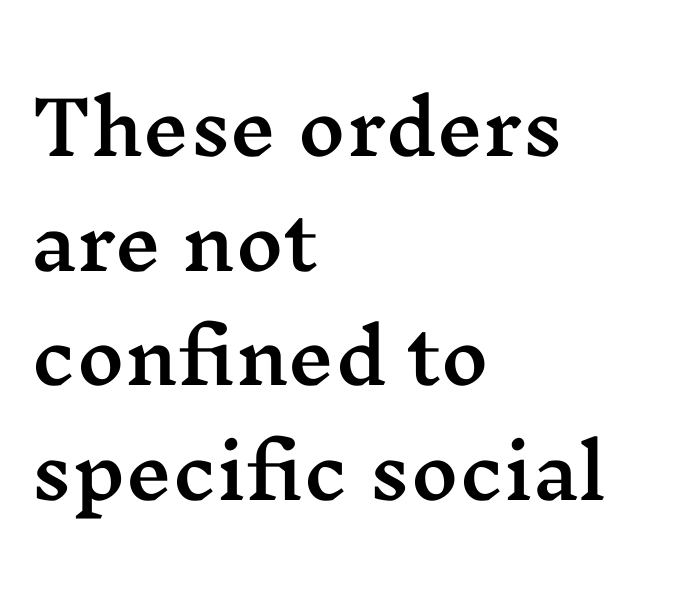
The image shows 73 px wide serif type, upright; set left-aligned, normal line spacing (1.57x), normal letter spacing, not underlined; medium stroke contrast and a medium x-height.
